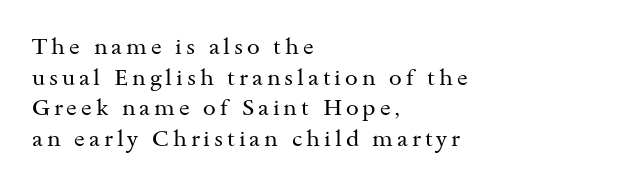
Q: Is the text bold? A: No.
Q: Is the text italic (slanted)? A: No, it is upright.
Q: Is the text underlined? A: No.
Q: How is the paragraph aligned? A: Left-aligned.
Q: Is the spacing between lines tight, normal or loose? A: Normal.
